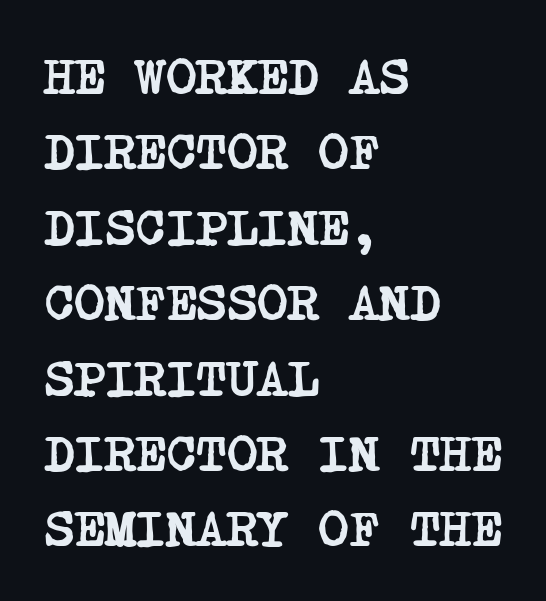
Plenty of ink on the page — the face is bold. Evenly set lines give the paragraph a standard silhouette. Plain, unruled lines of type. In terms of letterform style, serifs are clearly present. Typeset ragged right — the left edge is the straight one.
